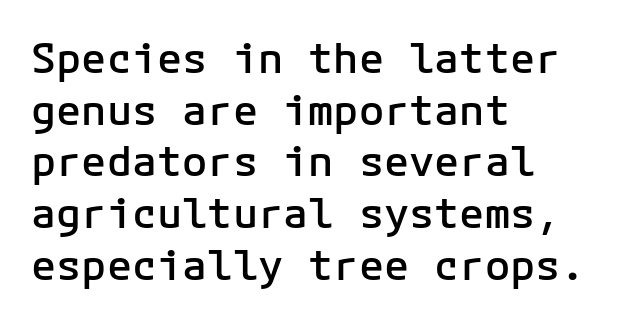
The image shows 42 px semibold sans-serif type, upright; set left-aligned, line spacing 1.23x, normal letter spacing, not underlined; low stroke contrast and a medium x-height.
